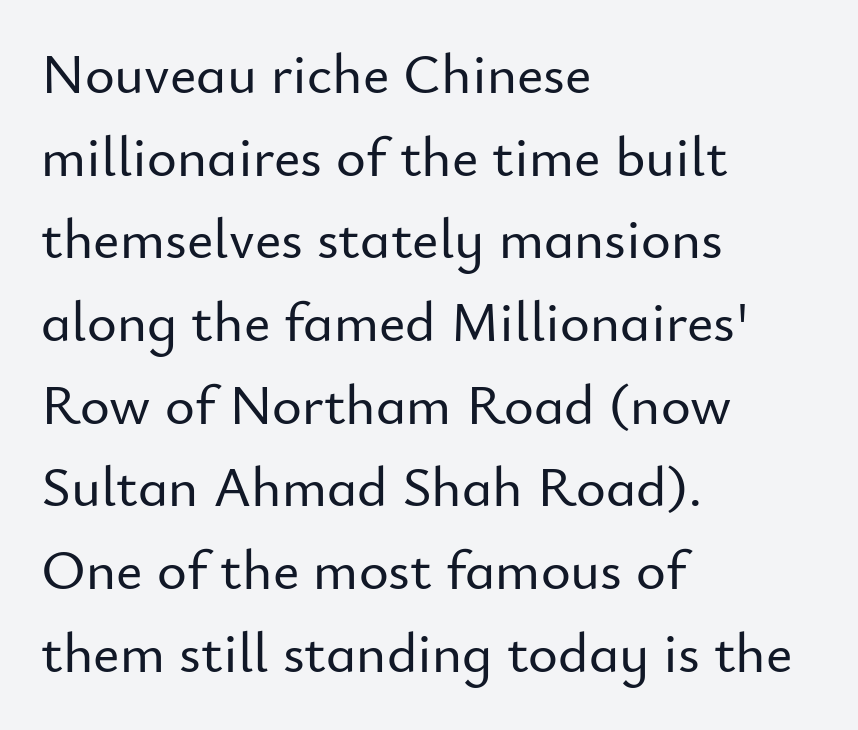
Q: Is the text italic (slanted)? A: No, it is upright.
Q: Is the typeface a serif or a sans-serif typeface? A: Sans-serif.
Q: Is the text underlined? A: No.
Q: How is the paragraph aligned? A: Left-aligned.
Q: Is the spacing between letters normal or unusually wide? A: Normal.
Q: Is the spacing between lines tight, normal or loose? A: Normal.
Q: Width (condensed, normal, or wide)? A: Normal.
Q: Stroke contrast? A: Low.
Q: x-height? A: Small.
Q: Monospaced? A: No.
